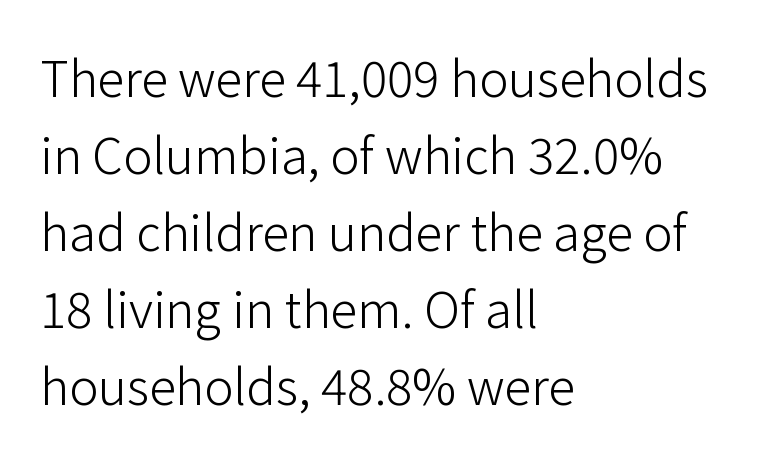
{"serif": "no", "italic": "no", "bold": "no", "weight": "light", "width": "normal", "stroke_contrast": "low", "x_height": "medium", "monospaced": "no", "underline": "no", "align": "left", "line_spacing": "normal", "line_spacing_ratio": 1.57, "letter_spacing": "normal", "letter_spacing_em": 0.0, "glyph_px": 49}
